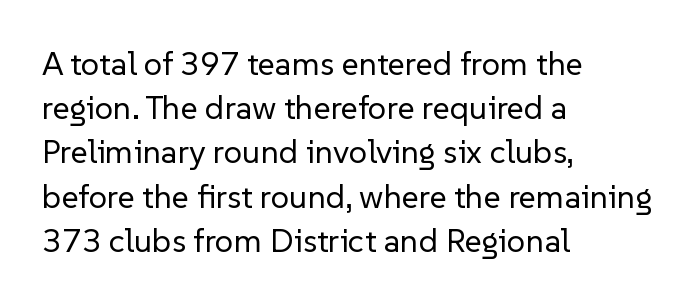
The lettering holds an erect, upright posture throughout. To sum up the face: it is a sans, with no serifs. The strokes carry an ordinary text weight at most. Clear beneath every line of the passage. Vertically, the passage feels balanced, rows spaced as you'd expect.
